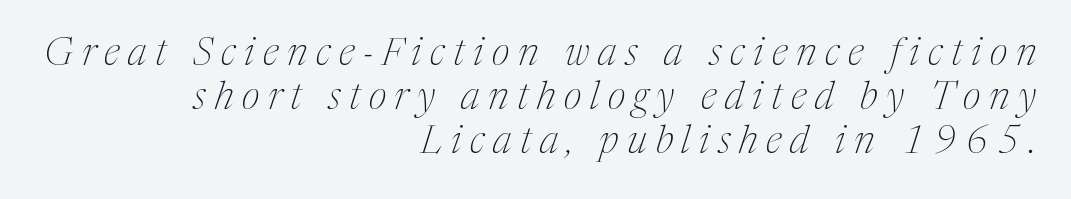
{"serif": "yes", "italic": "yes", "lean": "right", "slant_degrees": 17, "bold": "no", "weight": "thin", "width": "condensed", "stroke_contrast": "medium", "x_height": "medium", "monospaced": "no", "underline": "no", "align": "right", "line_spacing": "tight", "line_spacing_ratio": 1.13, "letter_spacing": "wide", "letter_spacing_em": 0.22, "glyph_px": 39}
